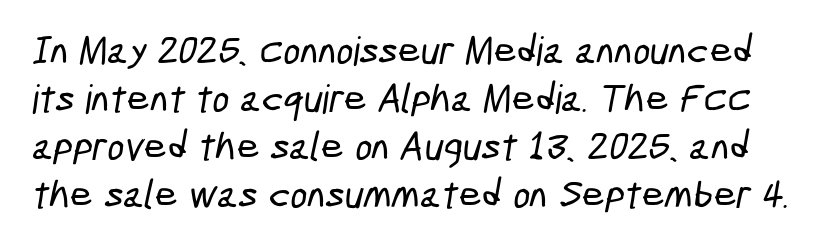
The image shows 40 px condensed sans-serif type; set line spacing 1.2x, normal letter spacing, not underlined; low stroke contrast and a medium x-height.
